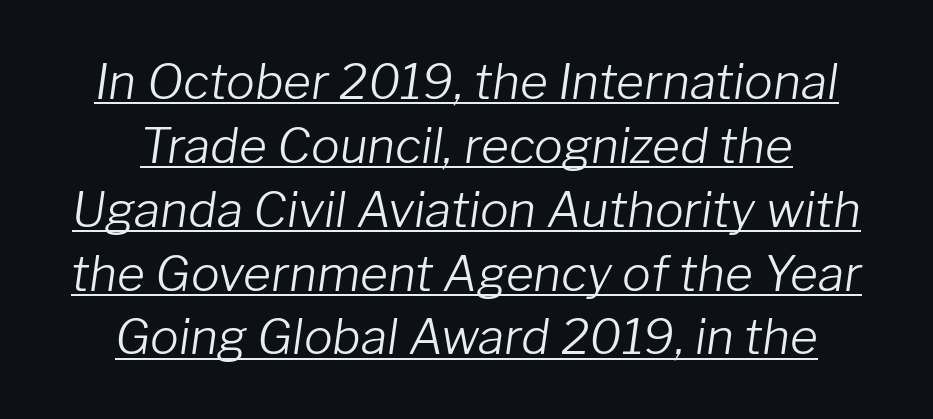
Q: Is the text bold? A: No.
Q: Is the text italic (slanted)? A: Yes, it leans right by about 8 degrees.
Q: Is the text underlined? A: Yes.
Q: How is the paragraph aligned? A: Centered.
Q: Is the spacing between letters normal or unusually wide? A: Normal.
Q: Is the spacing between lines tight, normal or loose? A: Normal.
Q: Width (condensed, normal, or wide)? A: Normal.
Q: Stroke contrast? A: Low.
Q: x-height? A: Medium.
Q: Monospaced? A: No.
